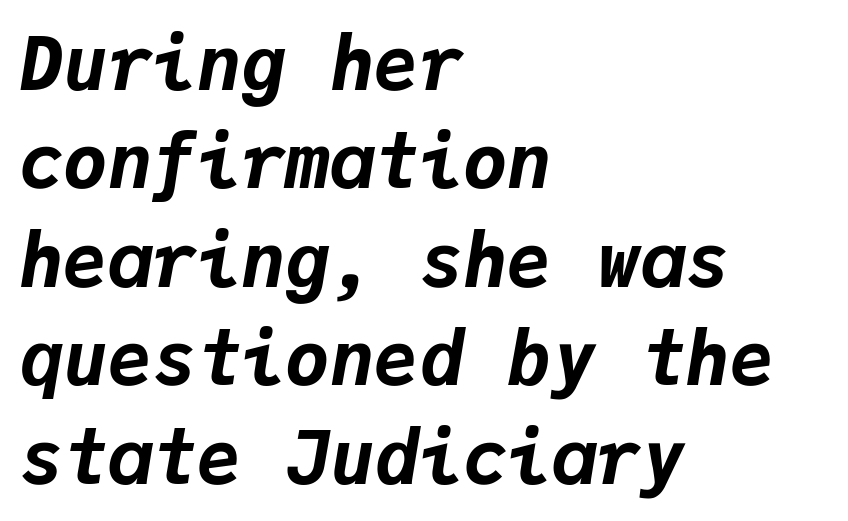
Q: Is the text bold? A: Yes.
Q: Is the text italic (slanted)? A: Yes, it leans right by about 9 degrees.
Q: Is the text underlined? A: No.
Q: How is the paragraph aligned? A: Left-aligned.
Q: Is the spacing between letters normal or unusually wide? A: Normal.
Q: Is the spacing between lines tight, normal or loose? A: Normal.
Q: Width (condensed, normal, or wide)? A: Normal.
Q: Stroke contrast? A: Low.
Q: x-height? A: Medium.
Q: Monospaced? A: Yes.
